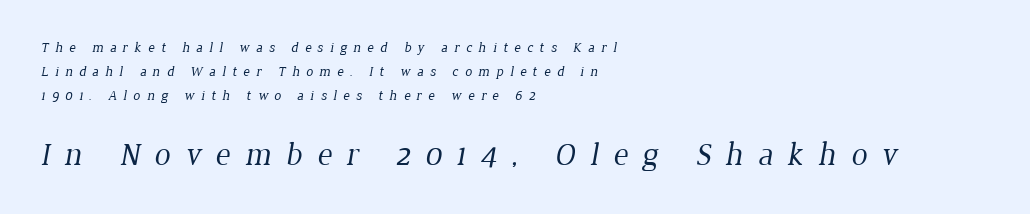
{"serif": "yes", "bold": "no", "weight": "regular", "width": "normal", "stroke_contrast": "low", "x_height": "medium", "monospaced": "no", "underline": "no", "align": "left", "line_spacing_ratio": 1.73, "letter_spacing": "wide", "letter_spacing_em": 0.46, "larger_block": "second", "size_ratio": 2.29, "glyph_px": 32}
